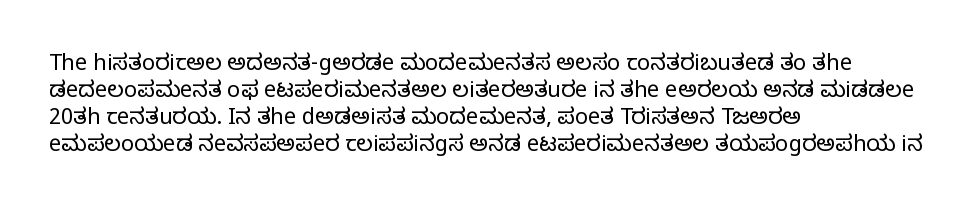
Beneath every word, the page is bare. The lettering holds an erect, upright posture throughout. Caption: face not bold, strokes unweighted. The gaps between neighbouring characters are ordinary and unremarkable.
